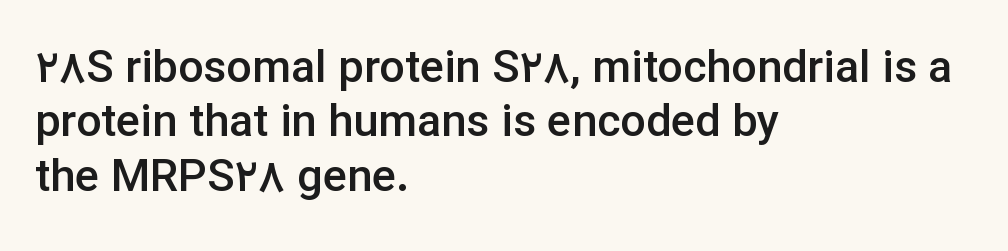
This is roman type, the default non-slanted kind. Honestly, there is no underline to notice here at all. The passage shown has conventional tracking throughout. Is this a sans? Yes — the strokes have no serifs. The paragraph shown leans on its left margin. On the weight axis this lands at semibold, roughly 600.
